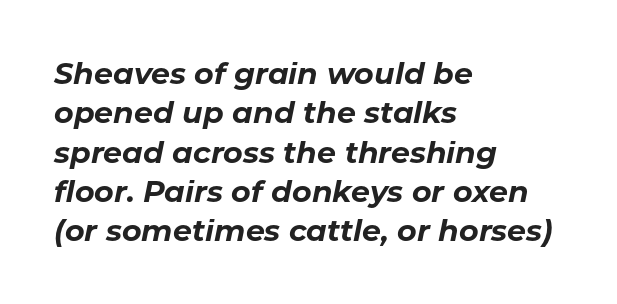
In terms of posture, this sample is oblique. Do the characters align in a grid? No, the font is proportional. The paragraph shown leans on its left margin. Underline: absent. A dark, heavy texture on the line: the type is bold. Between one letter and the next there's only the usual sliver of space.
